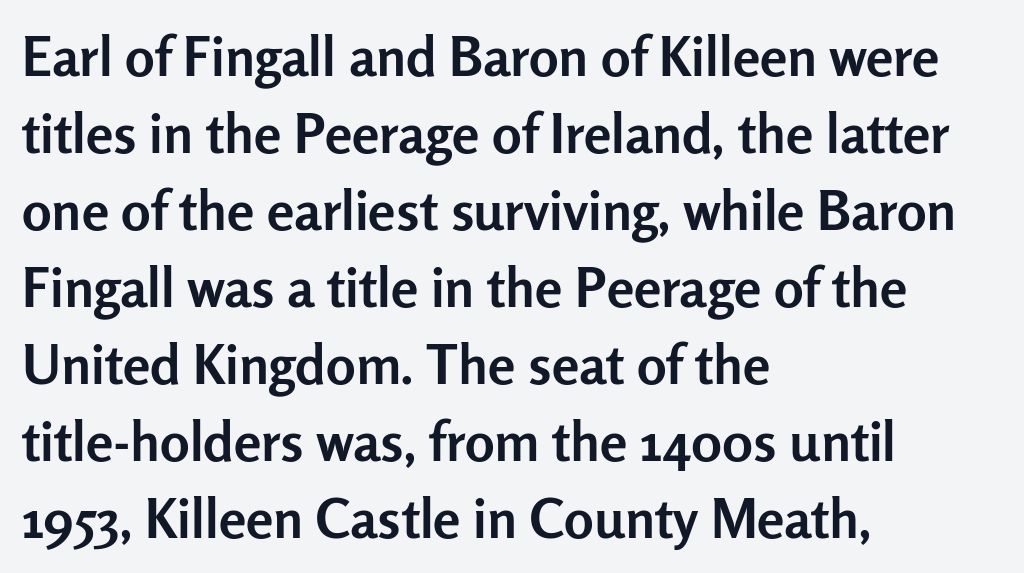
Serifs: no, the terminals of the letterforms are clean. Evenly set lines give the paragraph a standard silhouette. Typesetter's note: full bold, strokes at maximum text heaviness. Nope, not italic — everything's standing straight. Do the characters align in a grid? No, the font is proportional. The tracking reads as untouched default to a designer's eye.
